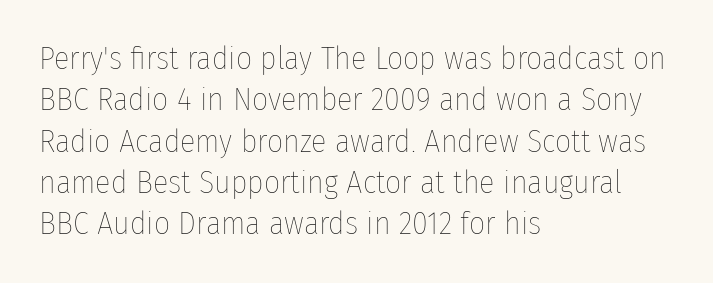
The image shows 32 px thin, condensed type, upright; set left-aligned, normal line spacing (1.29x), normal letter spacing, not underlined; low stroke contrast and a medium x-height.
